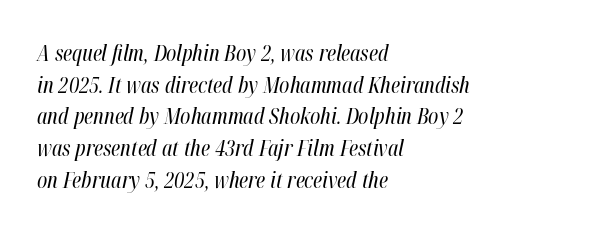
Nothing unusual about the tracking: characters are spaced as the font intends. Designer's note — italics engaged. The typesetter chose a ragged-right arrangement here. Stroke thickness stays within the range of a standard reading face or lighter. The rendering uses a moderate line-height, typical for paragraphs.
